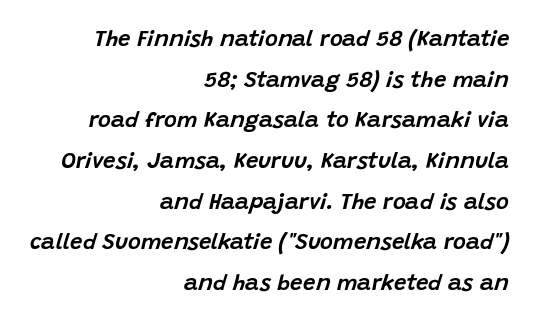
The image shows 22 px text type, italic (leaning right); set right-aligned, line spacing 1.85x, normal letter spacing, not underlined.
